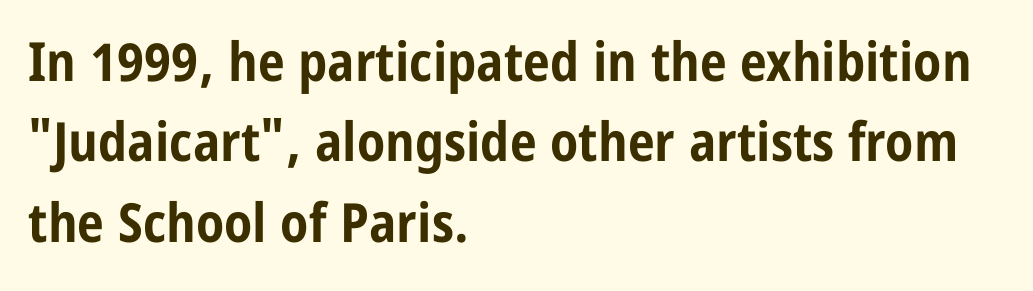
The image shows 54 px bold, condensed sans-serif type, upright; set left-aligned, normal line spacing (1.49x), normal letter spacing, not underlined; low stroke contrast and a large x-height.
